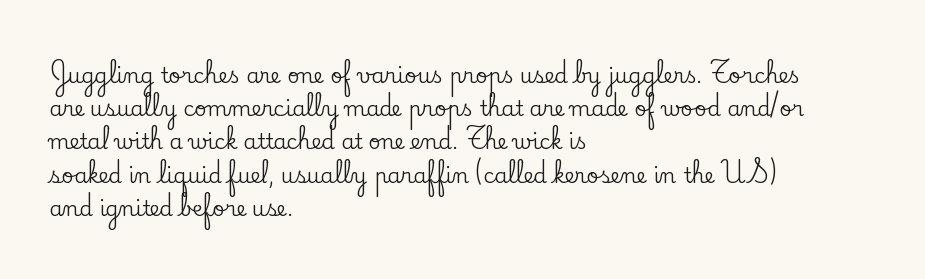
{"italic": "no", "underline": "no", "align": "left", "line_spacing": "normal", "line_spacing_ratio": 1.58, "letter_spacing": "normal", "letter_spacing_em": 0.0, "glyph_px": 21}
